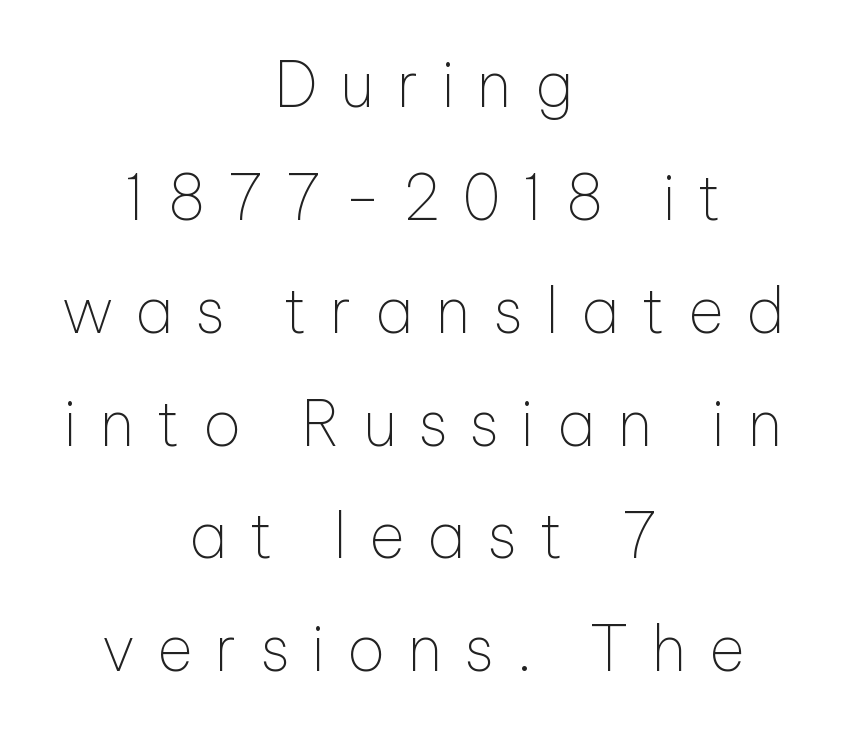
{"serif": "no", "italic": "no", "bold": "no", "weight": "thin", "width": "normal", "stroke_contrast": "low", "x_height": "medium", "monospaced": "no", "underline": "no", "align": "center", "line_spacing_ratio": 1.82, "letter_spacing": "wide", "letter_spacing_em": 0.36, "glyph_px": 62}
